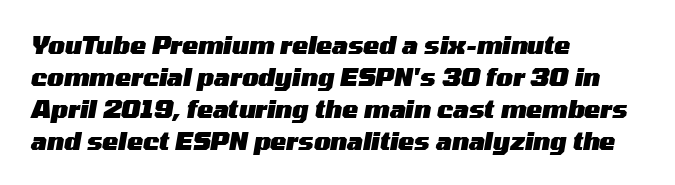
Q: Is the text bold? A: Yes.
Q: Is the text italic (slanted)? A: Yes, it leans right by about 10 degrees.
Q: Is the text underlined? A: No.
Q: How is the paragraph aligned? A: Left-aligned.
Q: Is the spacing between letters normal or unusually wide? A: Normal.
Q: Is the spacing between lines tight, normal or loose? A: Normal.
